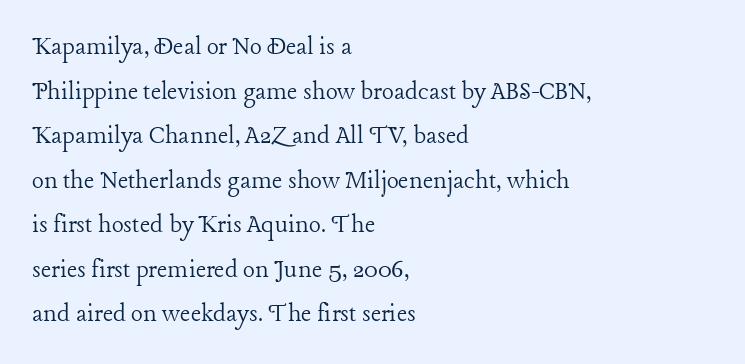
{"serif": "yes", "italic": "no", "bold": "no", "weight": "light", "width": "normal", "stroke_contrast": "low", "x_height": "medium", "monospaced": "no", "underline": "no", "align": "left", "line_spacing": "normal", "line_spacing_ratio": 1.59, "letter_spacing": "normal", "letter_spacing_em": 0.0, "glyph_px": 28}
